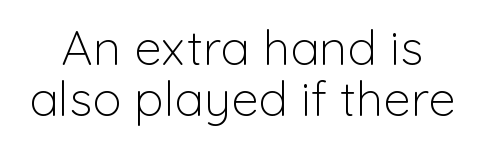
The image shows 49 px light sans-serif type, upright; set tight line spacing (1.04x), normal letter spacing, not underlined; low stroke contrast and a medium x-height.
